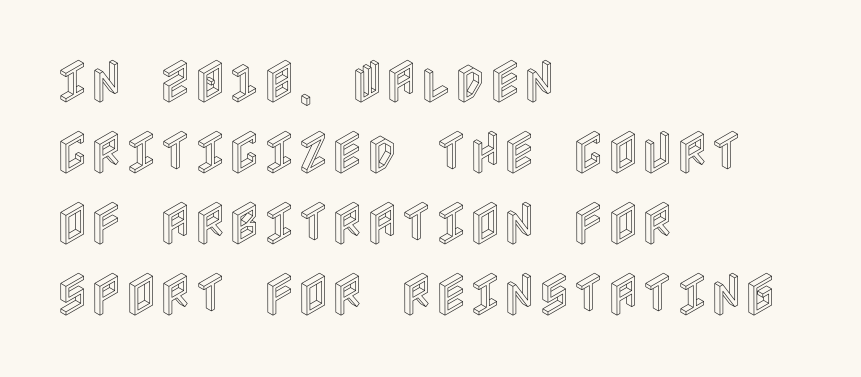
Q: Is the text italic (slanted)? A: No, it is upright.
Q: Is the text underlined? A: No.
Q: How is the paragraph aligned? A: Left-aligned.
Q: Is the spacing between letters normal or unusually wide? A: Normal.
Q: Is the spacing between lines tight, normal or loose? A: Normal.
Q: Width (condensed, normal, or wide)? A: Condensed.
Q: x-height? A: Large.
